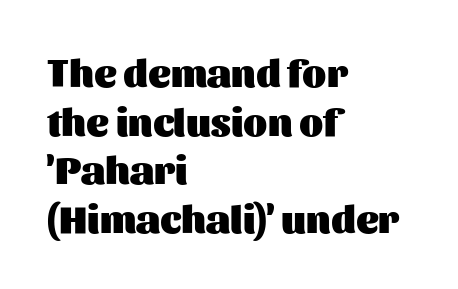
This rendering uses left alignment, leaving the right contour irregular. This sample uses a sans-serif face. Each row of text sits above clean, open space. A dark, heavy texture on the line: the type is bold. Ordinary non-slanted type is in use. Think of a printed novel: that variable character pitch is what you see here.
